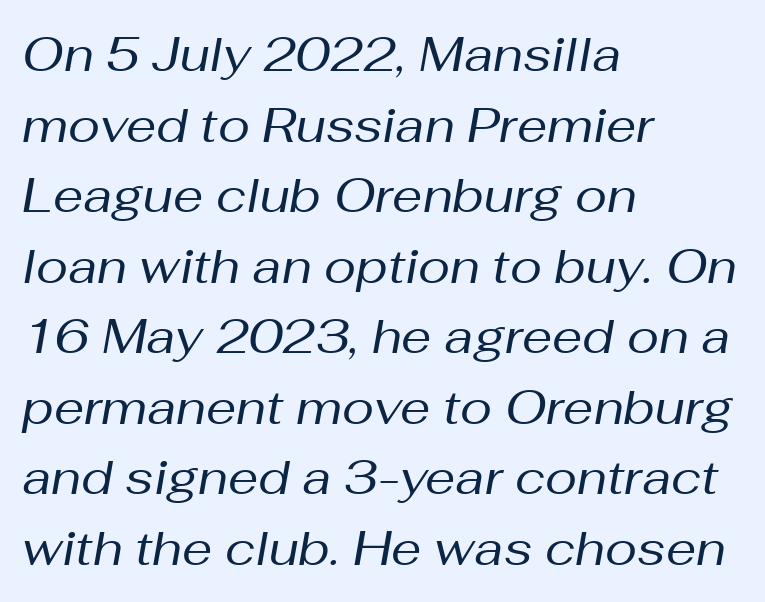
Q: Is the text bold? A: No.
Q: Is the text italic (slanted)? A: Yes, it leans right by about 10 degrees.
Q: Is the text underlined? A: No.
Q: How is the paragraph aligned? A: Left-aligned.
Q: Is the spacing between letters normal or unusually wide? A: Normal.
Q: Is the spacing between lines tight, normal or loose? A: Normal.
Q: Width (condensed, normal, or wide)? A: Normal.
Q: Stroke contrast? A: Medium.
Q: x-height? A: Medium.
Q: Monospaced? A: No.
